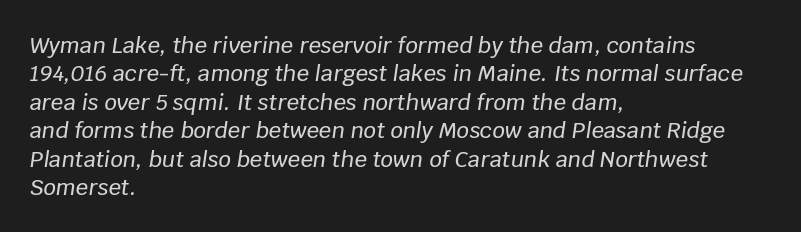
Yep, that's italic — everything's leaning. Evenly set lines give the paragraph a standard silhouette. Notice how the passage keeps a crisp vertical edge on the left only. How are the letters spaced? Ordinarily, with no added tracking.
